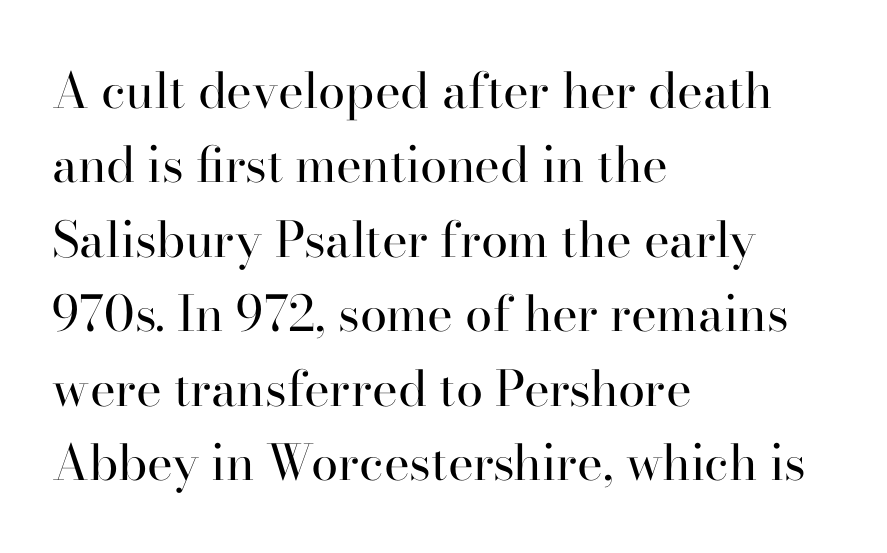
{"serif": "yes", "italic": "no", "bold": "no", "weight": "regular", "width": "normal", "stroke_contrast": "high", "x_height": "small", "monospaced": "no", "underline": "no", "align": "left", "line_spacing": "normal", "line_spacing_ratio": 1.52, "letter_spacing": "normal", "letter_spacing_em": 0.0, "glyph_px": 49}
